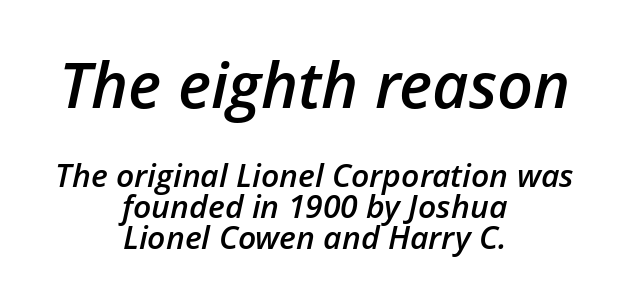
{"italic": "yes", "lean": "right", "slant_degrees": 12, "bold": "semi", "weight": "semibold", "width": "normal", "stroke_contrast": "low", "x_height": "medium", "monospaced": "no", "underline": "no", "align": "center", "line_spacing": "tight", "line_spacing_ratio": 0.97, "letter_spacing": "normal", "letter_spacing_em": 0.0, "larger_block": "first", "size_ratio": 1.97, "glyph_px": 63}
